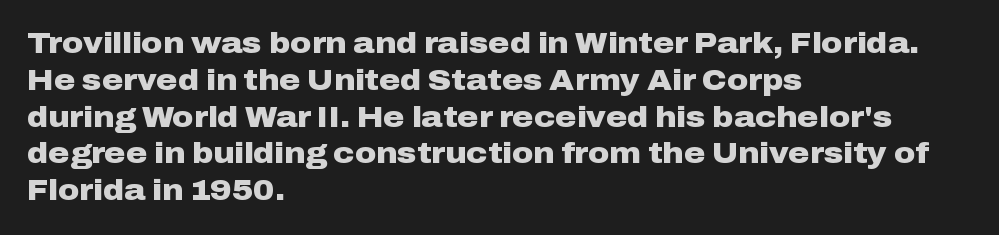
{"serif": "no", "italic": "no", "bold": "yes", "weight": "heavy", "width": "wide", "stroke_contrast": "low", "x_height": "medium", "monospaced": "no", "underline": "no", "align": "left", "line_spacing": "normal", "line_spacing_ratio": 1.27, "letter_spacing": "normal", "letter_spacing_em": 0.0, "glyph_px": 29}
